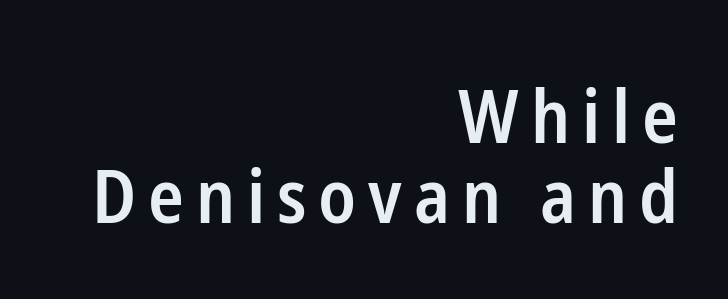
Q: Is the text bold? A: Semi-bold.
Q: Is the text italic (slanted)? A: No, it is upright.
Q: Is the typeface a serif or a sans-serif typeface? A: Sans-serif.
Q: Is the text underlined? A: No.
Q: How is the paragraph aligned? A: Right-aligned.
Q: Is the spacing between lines tight, normal or loose? A: Tight.
Q: Width (condensed, normal, or wide)? A: Condensed.
Q: Stroke contrast? A: Low.
Q: x-height? A: Medium.
Q: Monospaced? A: No.
